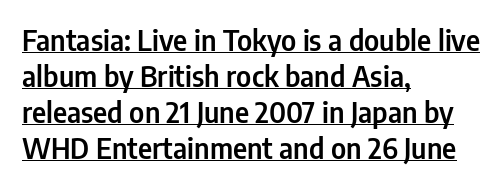
Q: Is the text italic (slanted)? A: No, it is upright.
Q: Is the typeface a serif or a sans-serif typeface? A: Sans-serif.
Q: Is the text underlined? A: Yes.
Q: How is the paragraph aligned? A: Left-aligned.
Q: Is the spacing between letters normal or unusually wide? A: Normal.
Q: Is the spacing between lines tight, normal or loose? A: Normal.
Q: Width (condensed, normal, or wide)? A: Condensed.
Q: Stroke contrast? A: Low.
Q: x-height? A: Medium.
Q: Monospaced? A: No.
